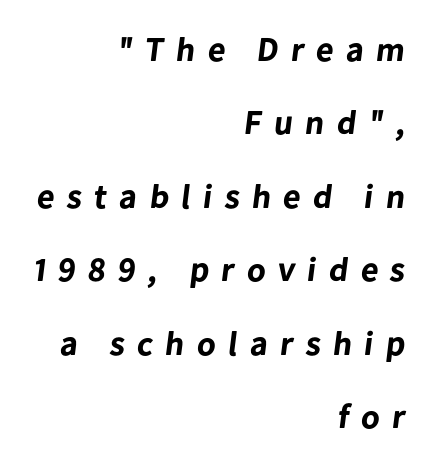
The image shows 34 px bold sans-serif type; set right-aligned, loose line spacing (2.16x), unusually wide letter spacing (+0.37 em), not underlined; low stroke contrast and a medium x-height.
